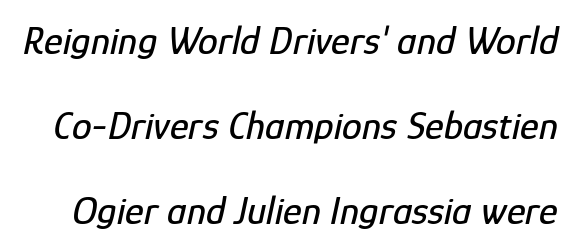
{"italic": "yes", "lean": "right", "slant_degrees": 12, "width": "condensed", "stroke_contrast": "low", "x_height": "medium", "monospaced": "no", "underline": "no", "line_spacing": "loose", "line_spacing_ratio": 2.13, "letter_spacing": "normal", "letter_spacing_em": 0.0, "glyph_px": 40}
